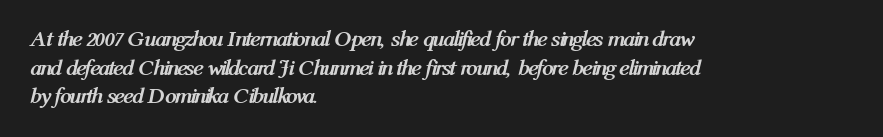
You can tell it's italic because the verticals aren't actually vertical. What weight is shown? A full bold with thick strokes. Rule under the text: the space is simply empty. These lines sit exactly where default settings would place them. The type is set solid horizontally, with unmodified tracking.
